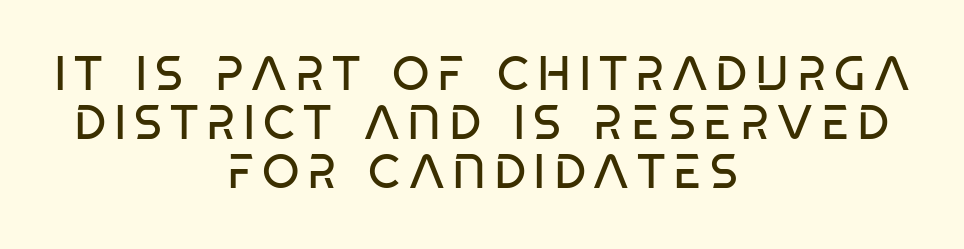
Baseline-to-baseline distance is barely more than the letter height. Classification — sans serif. This reads as an unemphasized weight, regular at the heaviest. Compared with a flush-left layout, this one balances lines on the center instead. The gap between lines stays unmarked.
